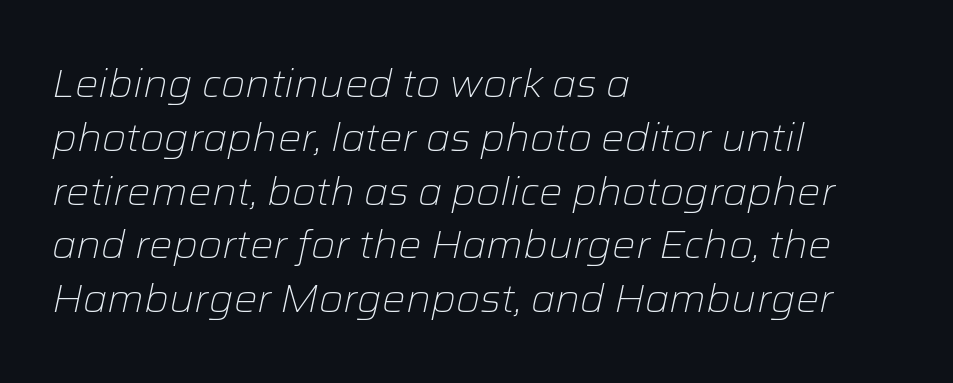
{"italic": "yes", "lean": "right", "slant_degrees": 12, "bold": "no", "weight": "light", "width": "normal", "stroke_contrast": "low", "x_height": "medium", "monospaced": "no", "underline": "no", "align": "left", "line_spacing": "normal", "line_spacing_ratio": 1.38, "letter_spacing": "normal", "letter_spacing_em": 0.0, "glyph_px": 39}
